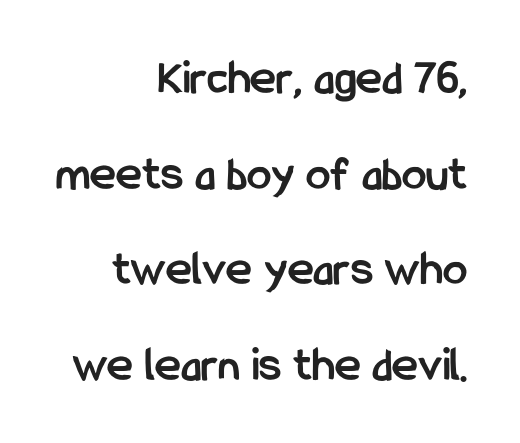
The rendering uses natural spacing where letterforms have individual widths. Between one letter and the next there's only the usual sliver of space. Clear beneath every line of the passage. This sample is right-justified, so line beginnings fall wherever the words allow. Is there much room between lines? Yes — plenty of vertical air separates them. These lines were composed using upright roman letters.
